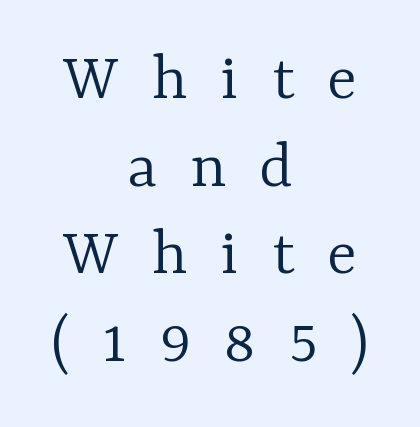
Q: Is the text bold? A: No.
Q: Is the text italic (slanted)? A: No, it is upright.
Q: Is the typeface a serif or a sans-serif typeface? A: Serif.
Q: Is the text underlined? A: No.
Q: How is the paragraph aligned? A: Centered.
Q: Is the spacing between letters normal or unusually wide? A: Unusually wide.
Q: Is the spacing between lines tight, normal or loose? A: Normal.
Q: Width (condensed, normal, or wide)? A: Normal.
Q: Stroke contrast? A: Low.
Q: x-height? A: Medium.
Q: Monospaced? A: No.
